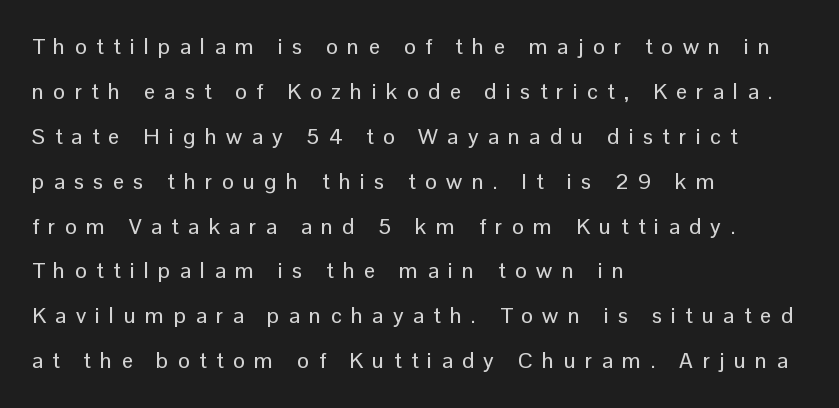
The specimen omits any rule beneath the text block's lines. Does extra space separate the letters? Yes, quite a lot of it. Reading down the block, your eye returns to a fixed left position each line. One glance says open: line gaps are wider than usual.
